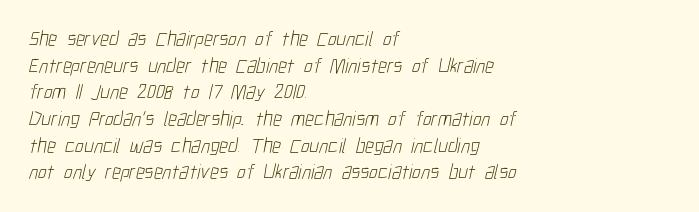
Q: Is the text bold? A: No.
Q: Is the text underlined? A: No.
Q: How is the paragraph aligned? A: Left-aligned.
Q: Is the spacing between letters normal or unusually wide? A: Normal.
Q: Is the spacing between lines tight, normal or loose? A: Normal.
